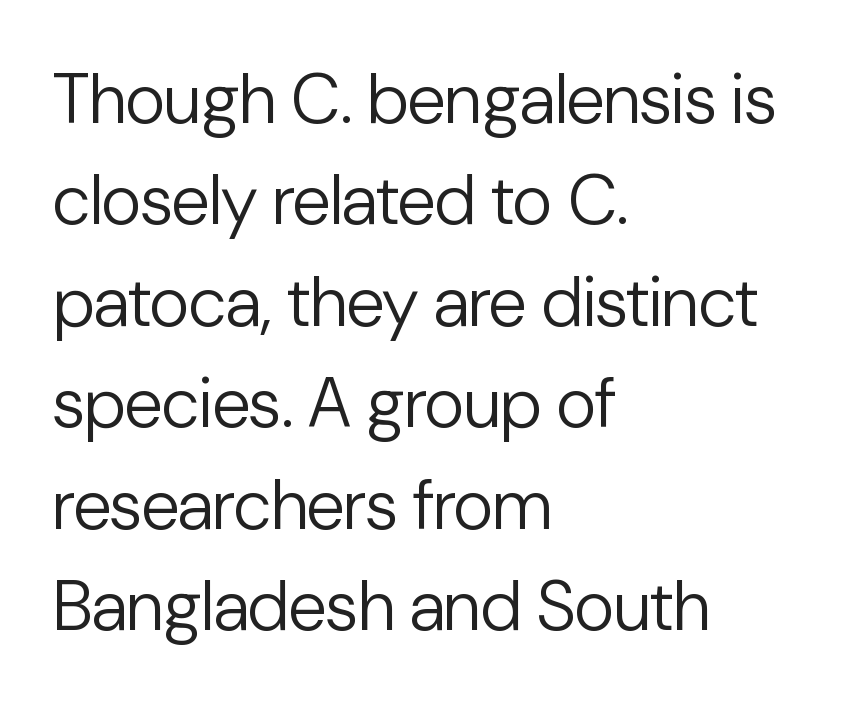
Q: Is the text bold? A: No.
Q: Is the text italic (slanted)? A: No, it is upright.
Q: Is the typeface a serif or a sans-serif typeface? A: Sans-serif.
Q: Is the text underlined? A: No.
Q: How is the paragraph aligned? A: Left-aligned.
Q: Is the spacing between letters normal or unusually wide? A: Normal.
Q: Is the spacing between lines tight, normal or loose? A: Normal.
Q: Width (condensed, normal, or wide)? A: Normal.
Q: Stroke contrast? A: Low.
Q: x-height? A: Medium.
Q: Monospaced? A: No.
